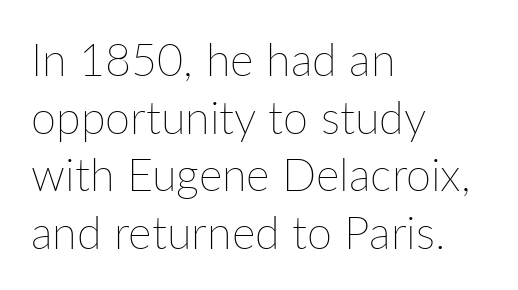
Q: Is the text bold? A: No.
Q: Is the text italic (slanted)? A: No, it is upright.
Q: Is the text underlined? A: No.
Q: How is the paragraph aligned? A: Left-aligned.
Q: Is the spacing between letters normal or unusually wide? A: Normal.
Q: Is the spacing between lines tight, normal or loose? A: Normal.
Q: Width (condensed, normal, or wide)? A: Normal.
Q: Stroke contrast? A: Low.
Q: x-height? A: Medium.
Q: Monospaced? A: No.
